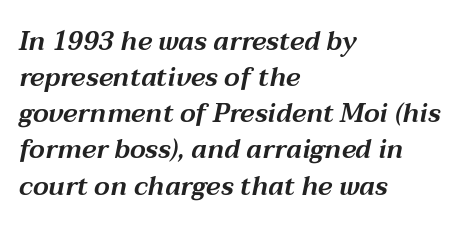
{"italic": "yes", "lean": "right", "slant_degrees": 12, "underline": "no", "align": "left", "line_spacing": "normal", "line_spacing_ratio": 1.39, "letter_spacing": "normal", "letter_spacing_em": 0.0, "glyph_px": 26}
